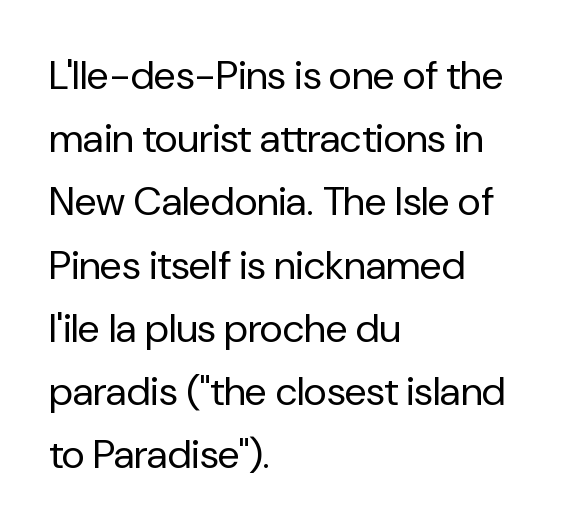
{"serif": "no", "italic": "no", "bold": "no", "weight": "regular", "width": "normal", "stroke_contrast": "low", "x_height": "medium", "monospaced": "no", "underline": "no", "align": "left", "line_spacing": "normal", "line_spacing_ratio": 1.58, "letter_spacing": "normal", "letter_spacing_em": 0.0, "glyph_px": 40}
